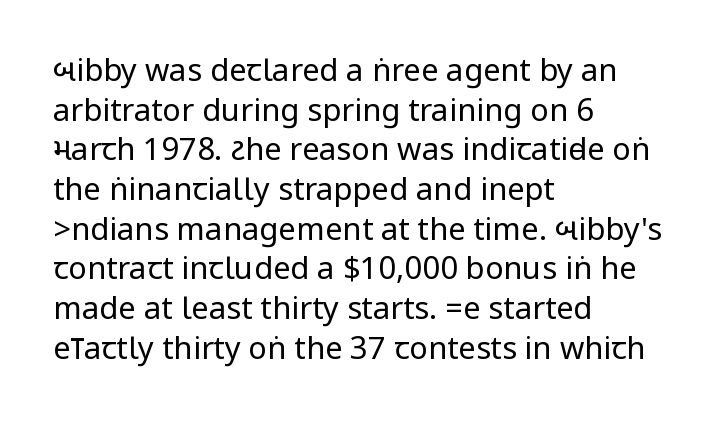
Q: Is the text bold? A: No.
Q: Is the text italic (slanted)? A: No, it is upright.
Q: Is the typeface a serif or a sans-serif typeface? A: Sans-serif.
Q: Is the text underlined? A: No.
Q: How is the paragraph aligned? A: Left-aligned.
Q: Is the spacing between letters normal or unusually wide? A: Normal.
Q: Is the spacing between lines tight, normal or loose? A: Normal.
Q: Width (condensed, normal, or wide)? A: Condensed.
Q: Stroke contrast? A: Low.
